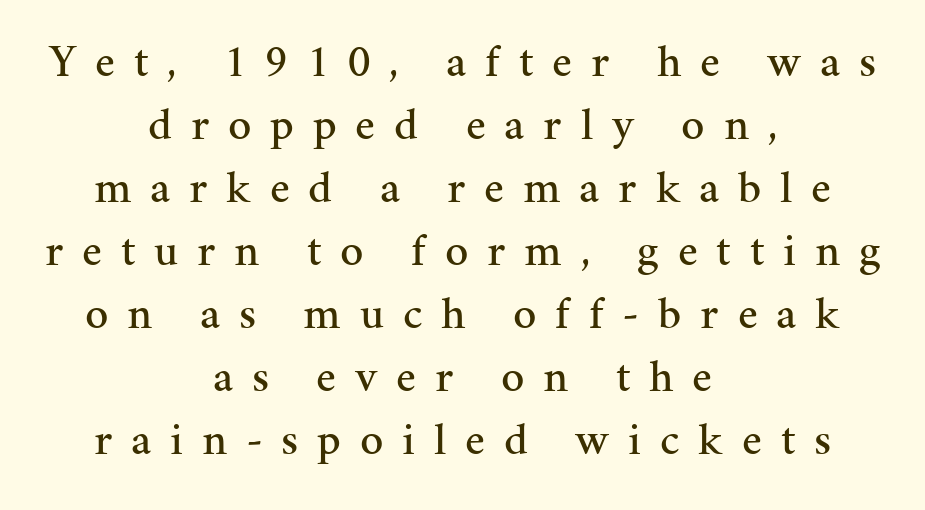
{"serif": "yes", "italic": "no", "width": "normal", "stroke_contrast": "medium", "x_height": "medium", "monospaced": "no", "underline": "no", "align": "center", "line_spacing": "normal", "line_spacing_ratio": 1.37, "letter_spacing": "wide", "letter_spacing_em": 0.41, "glyph_px": 46}
